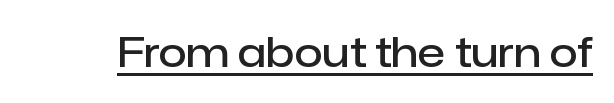
Q: Is the text bold? A: Semi-bold.
Q: Is the text italic (slanted)? A: No, it is upright.
Q: Is the typeface a serif or a sans-serif typeface? A: Sans-serif.
Q: Is the text underlined? A: Yes.
Q: Is the spacing between letters normal or unusually wide? A: Normal.
Q: Width (condensed, normal, or wide)? A: Normal.
Q: Stroke contrast? A: Low.
Q: x-height? A: Medium.
Q: Monospaced? A: No.
